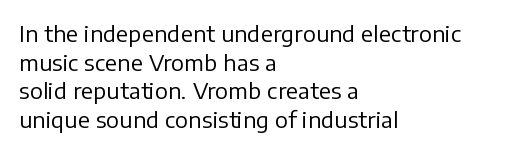
Check the space under the baseline: it is left empty. Characters follow at the spacing the type designer built in. These glyphs show unthickened strokes, regular width or finer. This is the regular roman posture of the typeface. A typesetter would call this leading conventional body-copy spacing. The compositor pushed each line to the left boundary.
